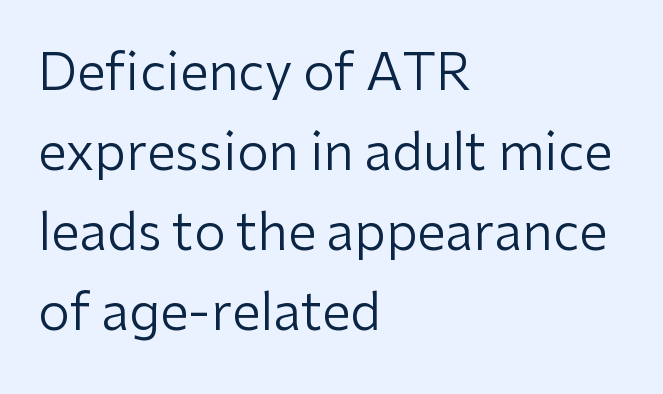
Left-aligned paragraph, ragged on the right. The line texture is even and compact thanks to regular tracking. Does the leading feel generous? No, just average. The letters carry no serifs — their stems end cleanly without finishing strokes. Bold? No — there's no thickening of the strokes.
